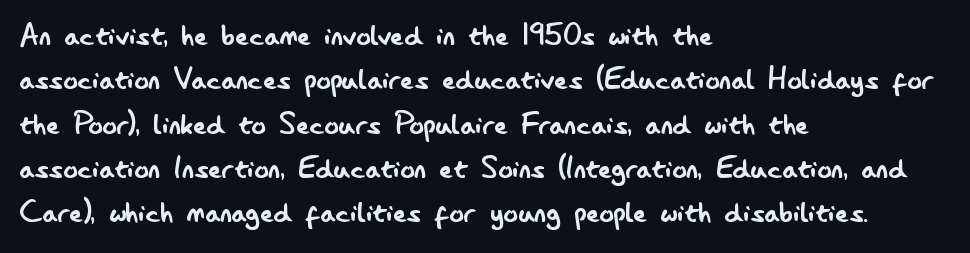
Q: Is the text bold? A: No.
Q: Is the text italic (slanted)? A: No, it is upright.
Q: Is the typeface a serif or a sans-serif typeface? A: Sans-serif.
Q: Is the text underlined? A: No.
Q: How is the paragraph aligned? A: Left-aligned.
Q: Is the spacing between letters normal or unusually wide? A: Normal.
Q: Width (condensed, normal, or wide)? A: Condensed.
Q: Stroke contrast? A: Low.
Q: x-height? A: Small.
Q: Monospaced? A: No.
